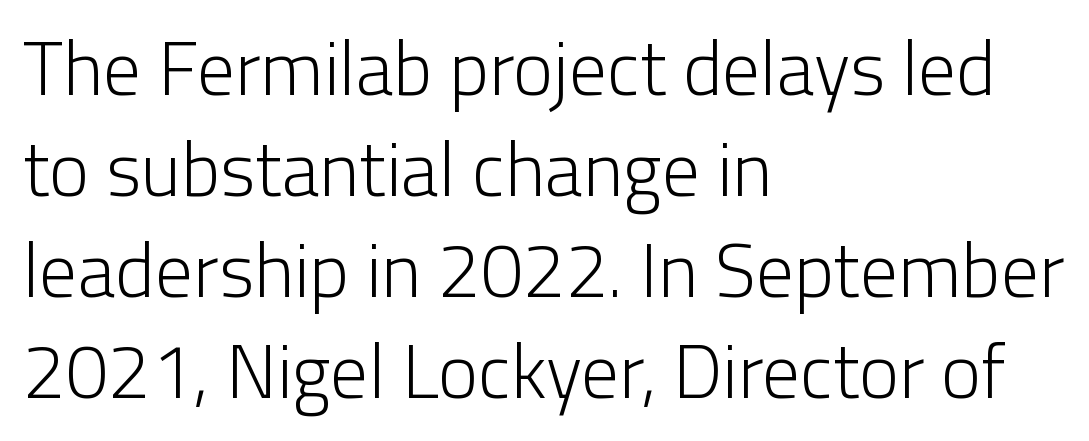
{"serif": "no", "italic": "no", "bold": "no", "weight": "light", "width": "normal", "stroke_contrast": "low", "x_height": "medium", "monospaced": "no", "underline": "no", "align": "left", "line_spacing": "normal", "line_spacing_ratio": 1.33, "letter_spacing": "normal", "letter_spacing_em": 0.0, "glyph_px": 76}
